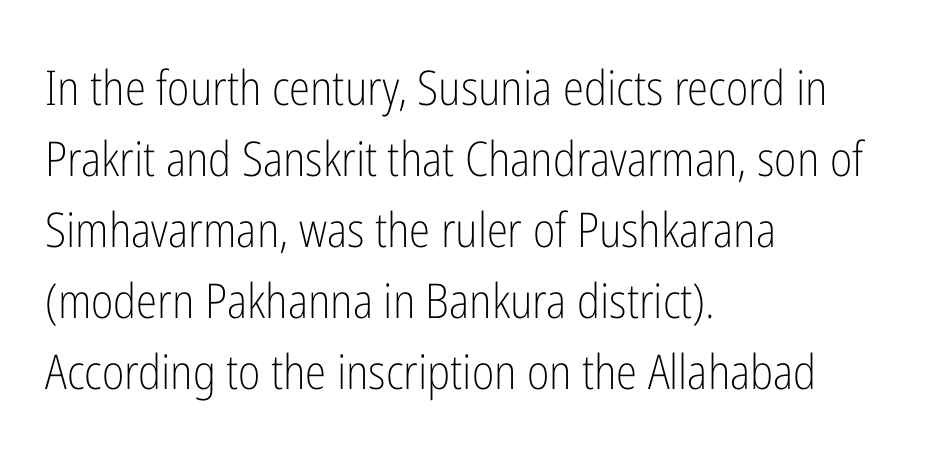
The image shows 48 px light, condensed sans-serif type, upright; set left-aligned, normal line spacing (1.48x), normal letter spacing, not underlined; low stroke contrast and a medium x-height.
